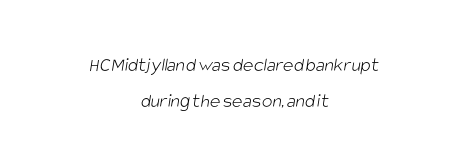
The image shows 20 px text type; set centered, line spacing 1.82x, normal letter spacing, not underlined.
